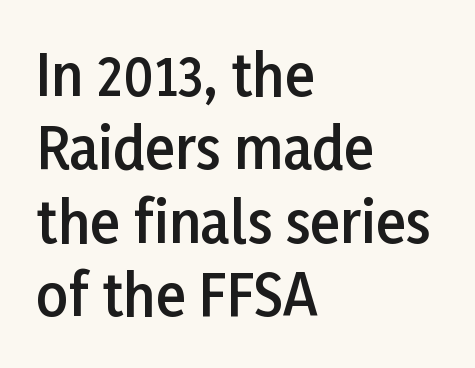
{"serif": "no", "italic": "no", "bold": "semi", "weight": "semibold", "width": "normal", "stroke_contrast": "low", "x_height": "medium", "monospaced": "no", "underline": "no", "align": "left", "line_spacing": "normal", "line_spacing_ratio": 1.31, "letter_spacing": "normal", "letter_spacing_em": 0.0, "glyph_px": 56}
